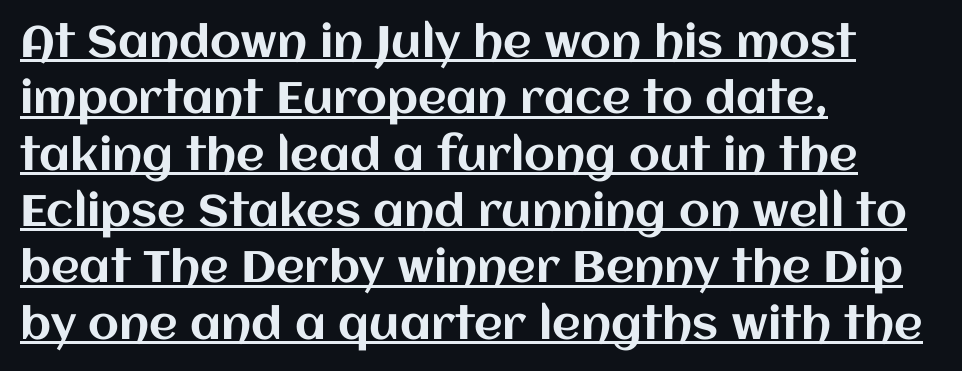
Q: Is the text italic (slanted)? A: No, it is upright.
Q: Is the text underlined? A: Yes.
Q: How is the paragraph aligned? A: Left-aligned.
Q: Is the spacing between letters normal or unusually wide? A: Normal.
Q: Is the spacing between lines tight, normal or loose? A: Normal.
Q: Width (condensed, normal, or wide)? A: Normal.
Q: Stroke contrast? A: Medium.
Q: x-height? A: Large.
Q: Monospaced? A: No.
